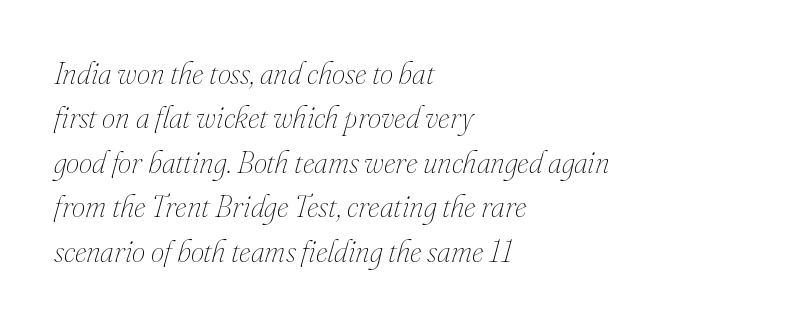
Evenly set lines give the paragraph a standard silhouette. No chunkiness to these letters — they're not bold. Each row of text sits above clean, open space. The passage shown leans; its letterforms are oblique.
